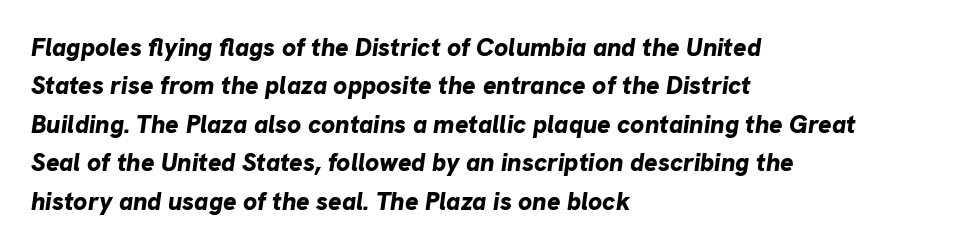
{"italic": "yes", "lean": "right", "slant_degrees": 8, "bold": "yes", "underline": "no", "align": "left", "line_spacing": "normal", "line_spacing_ratio": 1.54, "letter_spacing": "normal", "letter_spacing_em": 0.0, "glyph_px": 25}
